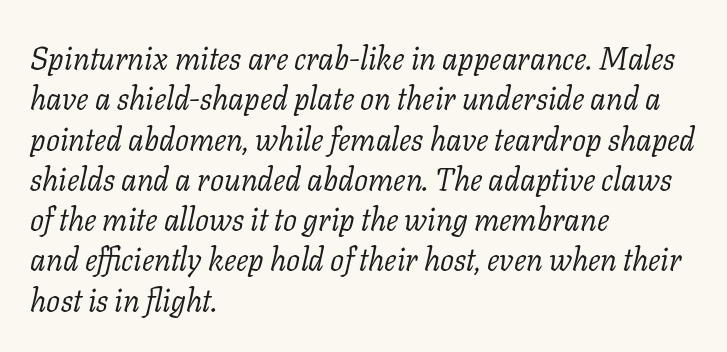
{"serif": "yes", "italic": "yes", "lean": "right", "slant_degrees": 11, "bold": "no", "weight": "light", "width": "normal", "stroke_contrast": "low", "x_height": "medium", "monospaced": "no", "underline": "no", "align": "left", "line_spacing": "normal", "line_spacing_ratio": 1.3, "letter_spacing": "normal", "letter_spacing_em": 0.0, "glyph_px": 31}
